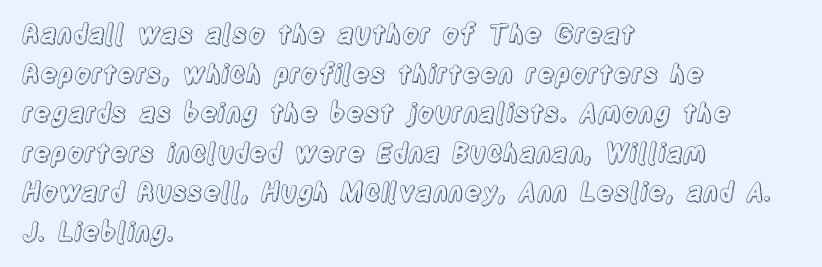
Interline gaps are of average width in this sample. Just letters on the line, the space beneath them empty. Students, note that the glyphs here touch the page at normal intervals. The rendering anchors every line to the left-hand side.
